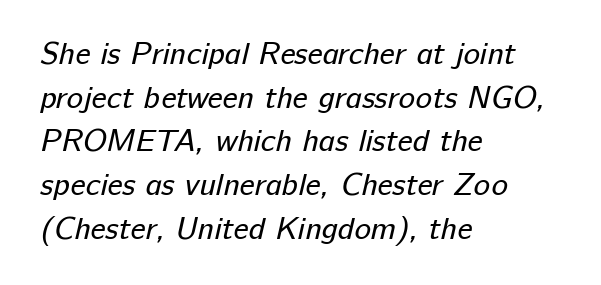
Q: Is the text bold? A: No.
Q: Is the typeface a serif or a sans-serif typeface? A: Sans-serif.
Q: Is the text underlined? A: No.
Q: How is the paragraph aligned? A: Left-aligned.
Q: Is the spacing between letters normal or unusually wide? A: Normal.
Q: Is the spacing between lines tight, normal or loose? A: Normal.
Q: Width (condensed, normal, or wide)? A: Normal.
Q: Stroke contrast? A: Low.
Q: x-height? A: Medium.
Q: Monospaced? A: No.
